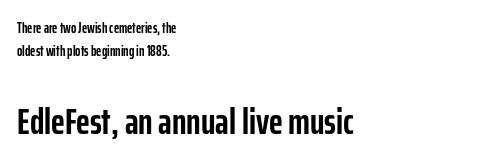
The image shows 37 px semibold, condensed sans-serif type, upright; set left-aligned, normal line spacing (1.62x), normal letter spacing, not underlined; the second (bottom) block is 2.64x larger; low stroke contrast and a medium x-height.
